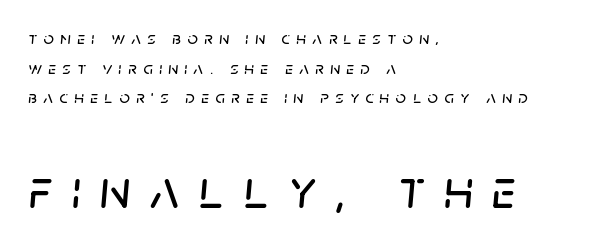
The image shows 55 px text type, italic (leaning right); set left-aligned, normal line spacing (1.64x), unusually wide letter spacing (+0.36 em), not underlined; the second (bottom) block is 3.06x larger; low stroke contrast and a large x-height.
